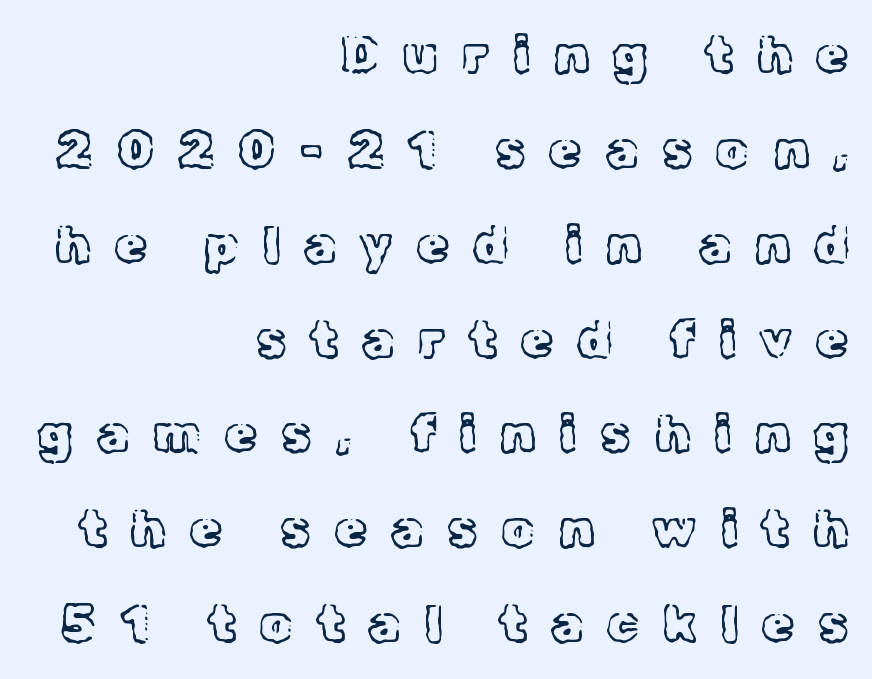
These lines were composed using upright roman letters. Check the space under the baseline: it is left empty. A typesetter would call this heavily tracked-out type. Typographically, this falls in the serif category. Spacing verdict: proportional, widths tailored to each character. The font is comparable to plain body text, perhaps lighter.
